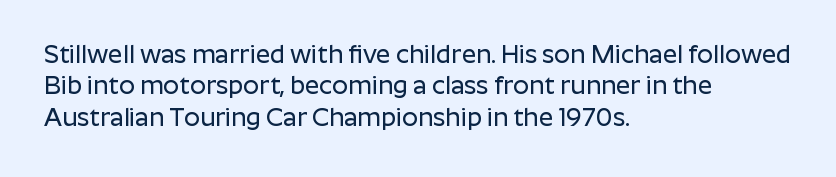
Q: Is the text italic (slanted)? A: No, it is upright.
Q: Is the text underlined? A: No.
Q: How is the paragraph aligned? A: Left-aligned.
Q: Is the spacing between letters normal or unusually wide? A: Normal.
Q: Is the spacing between lines tight, normal or loose? A: Normal.
